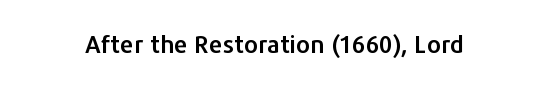
The image shows 24 px text type, upright; set normal letter spacing, not underlined.
